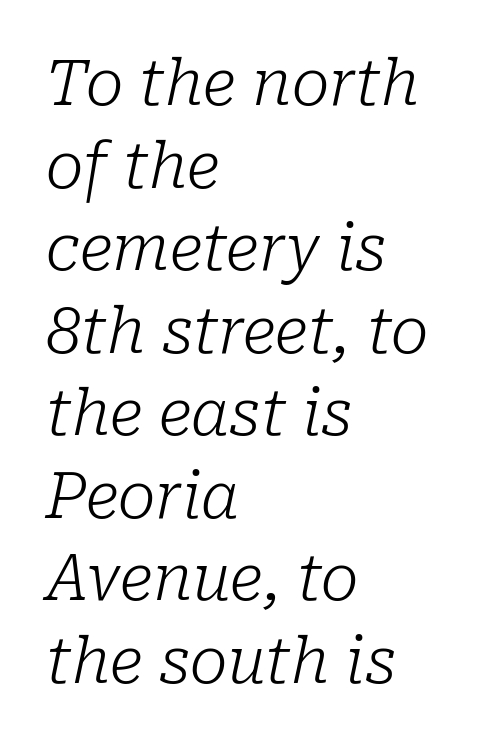
Q: Is the text bold? A: No.
Q: Is the text italic (slanted)? A: Yes, it leans right by about 10 degrees.
Q: Is the typeface a serif or a sans-serif typeface? A: Serif.
Q: Is the text underlined? A: No.
Q: How is the paragraph aligned? A: Left-aligned.
Q: Is the spacing between letters normal or unusually wide? A: Normal.
Q: Is the spacing between lines tight, normal or loose? A: Normal.
Q: Width (condensed, normal, or wide)? A: Normal.
Q: Stroke contrast? A: Low.
Q: x-height? A: Medium.
Q: Monospaced? A: No.
